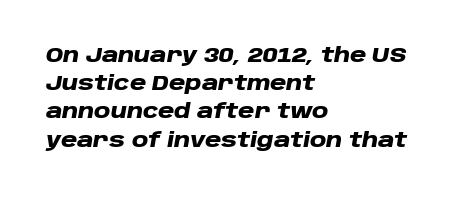
{"italic": "yes", "lean": "right", "slant_degrees": 10, "bold": "yes", "underline": "no", "align": "left", "line_spacing": "normal", "line_spacing_ratio": 1.41, "letter_spacing": "normal", "letter_spacing_em": 0.0, "glyph_px": 20}
